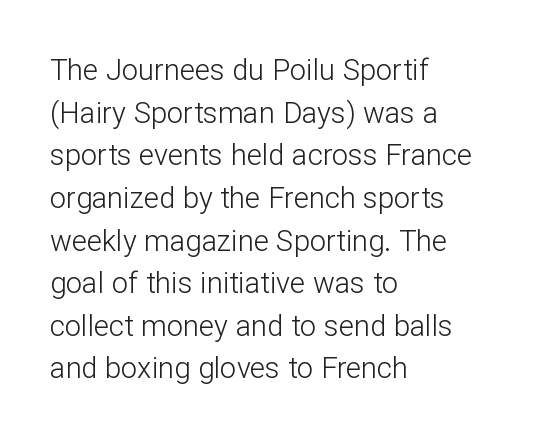
{"serif": "no", "italic": "no", "bold": "no", "weight": "light", "width": "normal", "stroke_contrast": "low", "x_height": "medium", "monospaced": "no", "underline": "no", "align": "left", "line_spacing": "normal", "line_spacing_ratio": 1.47, "letter_spacing": "normal", "letter_spacing_em": 0.0, "glyph_px": 29}
